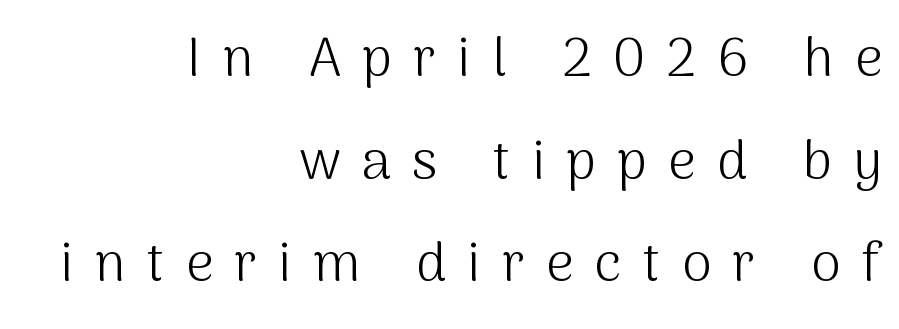
Italic? Not at all — the glyphs are vertical. The passage shown is typed in a proportional face where columns would drift. This is not heavy type; no bold has been used. The passage is arranged like a letterhead date or caption credit — flush right. In terms of letterform style, serifs are entirely absent. Underline: absent.
